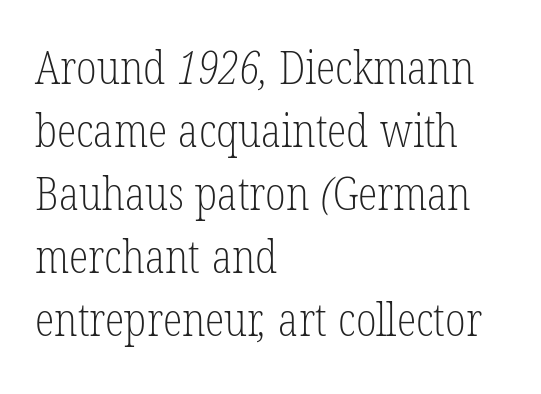
Stroke terminals: seriffed. If you measured baseline to baseline, you'd find a middling distance. Compared with typical body copy, the letter spacing here is the same. The string is rendered with underlining switched off. Visually the block forms a straight wall on the left and a jagged coastline on the right.
